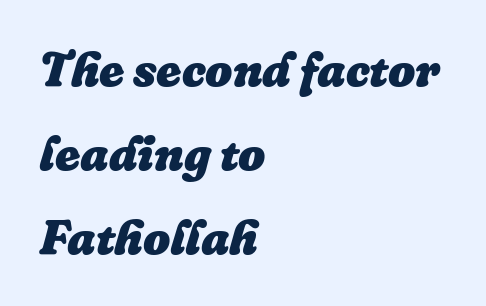
Proportional: the letters do not fall into vertical columns. These lines are set flush left with a ragged right edge. Stroke thickness is high; the sample reads as a true bold. Is the letter spacing exaggerated? No — it looks like the ordinary default.
